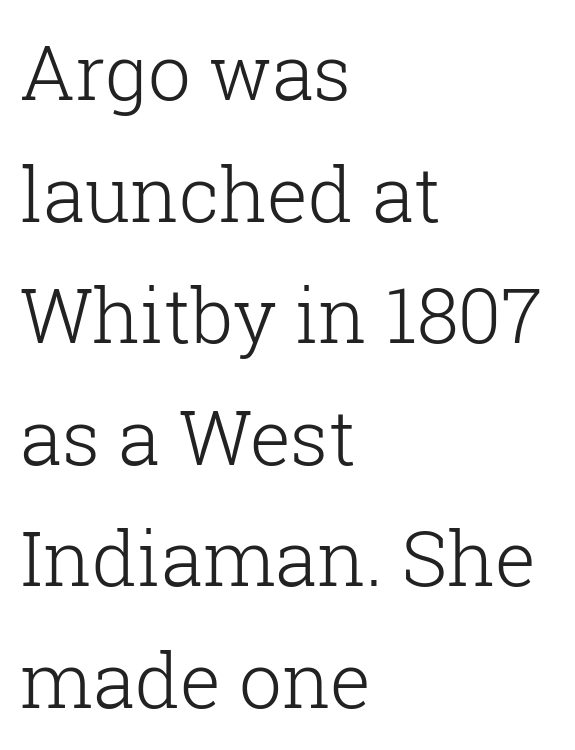
Spacing between characters is what you'd get straight out of the box. This sample uses a serif face. Leftover space on each line is placed entirely after the last word. Just letters on the line, the space beneath them empty. It's the straight-up-and-down kind of type. Counters stay open thanks to moderate or lighter strokes.
